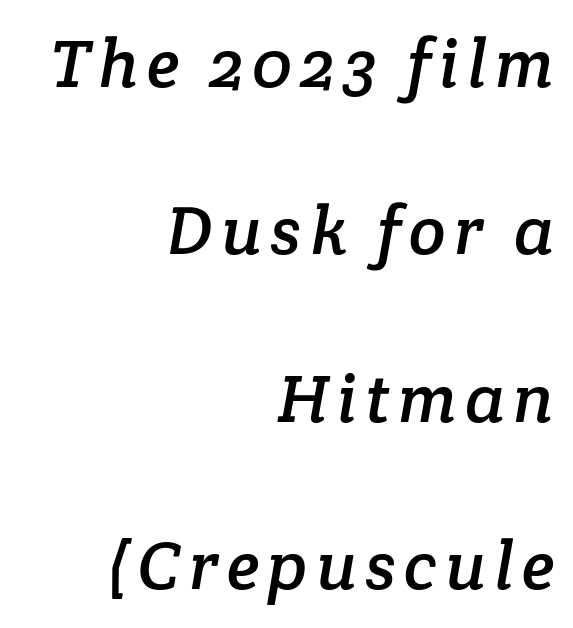
Do the characters align in a grid? No, the font is proportional. This sample is right-justified, so line beginnings fall wherever the words allow. Rule under the text: the space is simply empty. Honestly, the rows look like they've been pulled way apart. Stroke terminals: seriffed.
